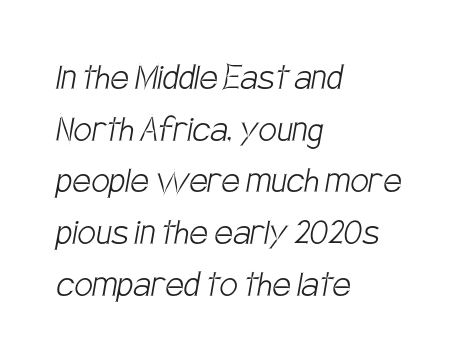
{"serif": "no", "bold": "no", "weight": "light", "width": "condensed", "stroke_contrast": "low", "x_height": "large", "monospaced": "no", "underline": "no", "align": "left", "line_spacing": "normal", "line_spacing_ratio": 1.26, "letter_spacing": "normal", "letter_spacing_em": 0.0, "glyph_px": 41}
